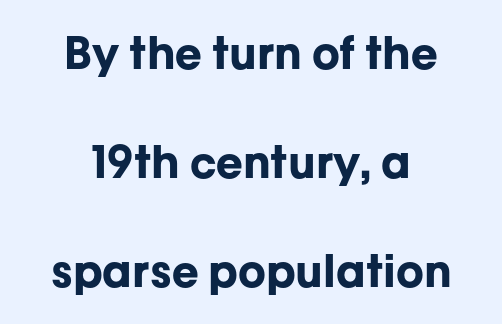
When letters stand straight like this, we call the style roman or upright. Typographically, this falls in the sans-serif category. The rendering uses a bold face; every stroke is thick and dark. Here the glyphs are tracked normally, forming tight word shapes.
